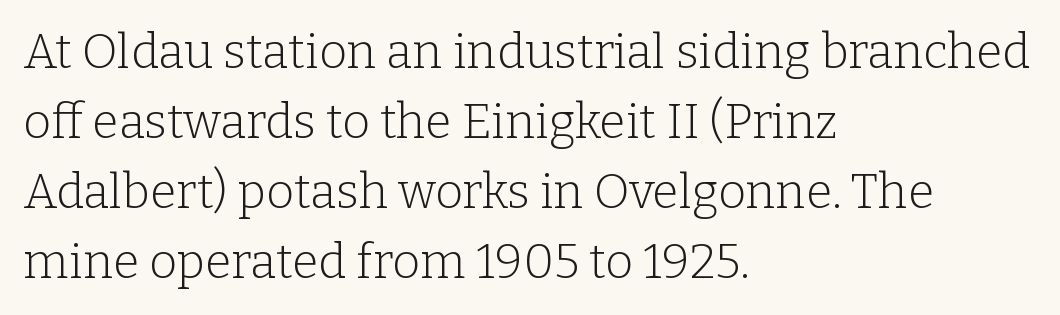
Q: Is the text bold? A: No.
Q: Is the text italic (slanted)? A: No, it is upright.
Q: Is the typeface a serif or a sans-serif typeface? A: Serif.
Q: Is the text underlined? A: No.
Q: How is the paragraph aligned? A: Left-aligned.
Q: Is the spacing between letters normal or unusually wide? A: Normal.
Q: Is the spacing between lines tight, normal or loose? A: Normal.
Q: Width (condensed, normal, or wide)? A: Normal.
Q: Stroke contrast? A: Low.
Q: x-height? A: Medium.
Q: Monospaced? A: No.
